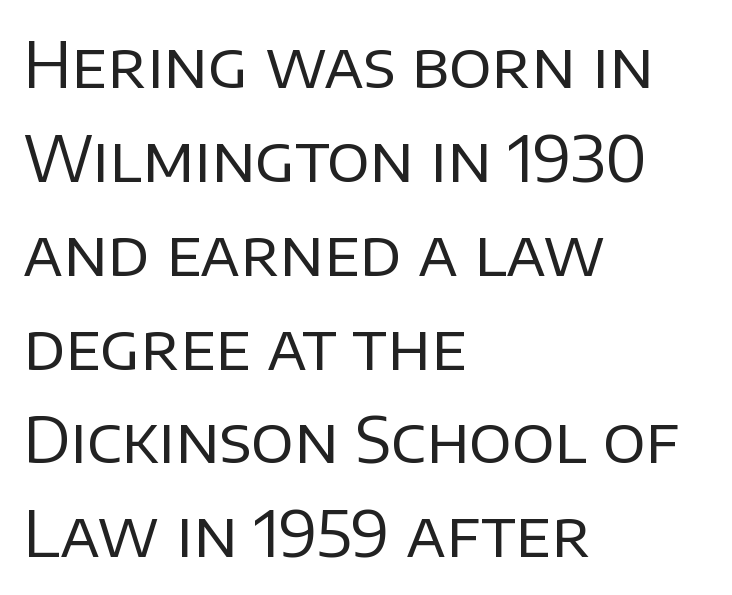
These lines are composed in type without serifs. The rendering uses a moderate line-height, typical for paragraphs. Does the copy run flush right? No — it runs flush left. When letters stand straight like this, we call the style roman or upright.
